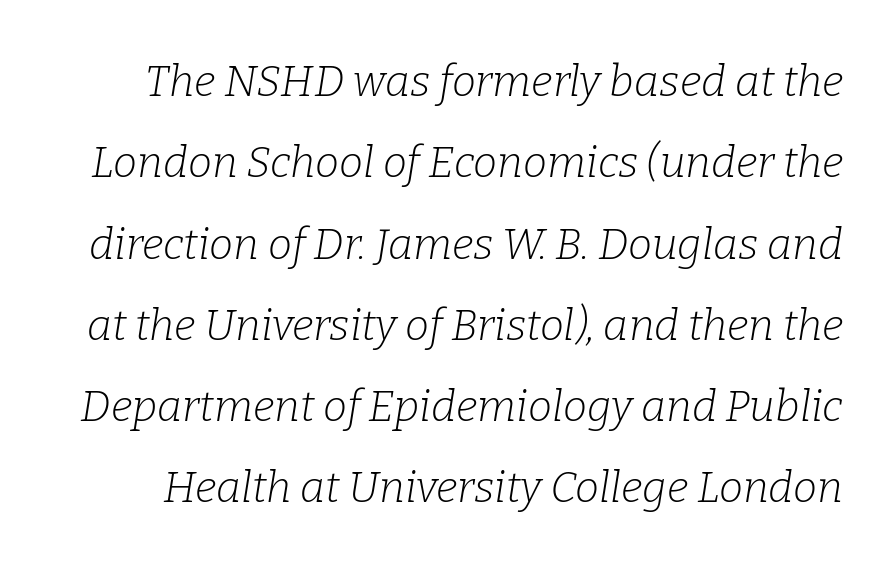
Descenders hang freely into open space. Caption: face not bold, strokes unweighted. Here the designer chose a conventional face with non-uniform glyph widths. Stroke terminals: seriffed.
